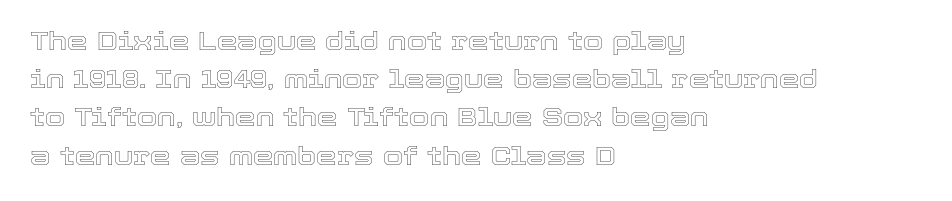
The image shows 26 px text type, upright; set left-aligned, normal line spacing (1.47x), normal letter spacing, not underlined.
